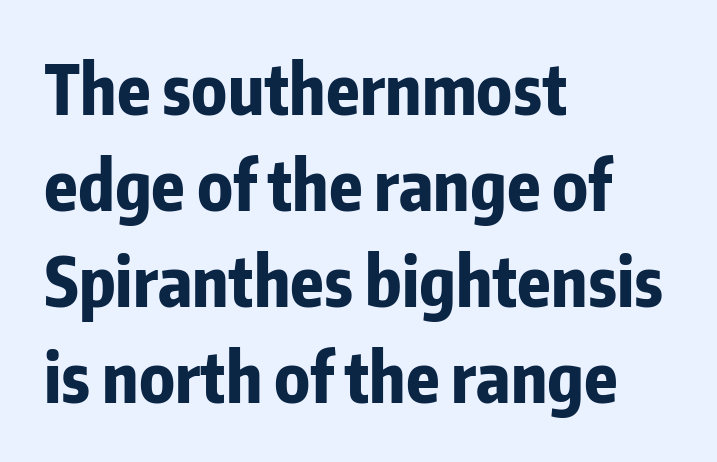
Whoever set this chose a conventional vertical rhythm. Type without underlining. In terms of weight, the rendering is a true, heavy bold. Do the characters align in a grid? No, the font is proportional.
